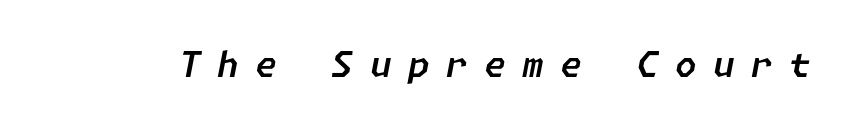
A typesetter would mark this as italic. Just letters on the line, the space beneath them empty. The gaps between neighbouring characters are conspicuously large.
